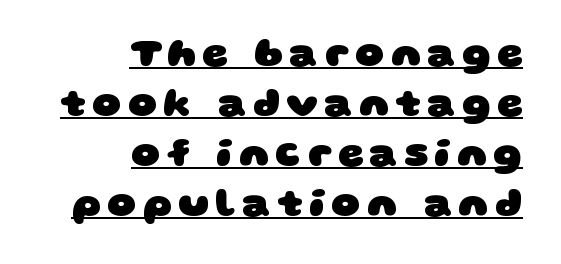
Q: Is the text bold? A: Yes.
Q: Is the typeface a serif or a sans-serif typeface? A: Sans-serif.
Q: Is the text underlined? A: Yes.
Q: How is the paragraph aligned? A: Right-aligned.
Q: Is the spacing between lines tight, normal or loose? A: Normal.
Q: Width (condensed, normal, or wide)? A: Wide.
Q: Stroke contrast? A: Low.
Q: x-height? A: Large.
Q: Monospaced? A: No.
